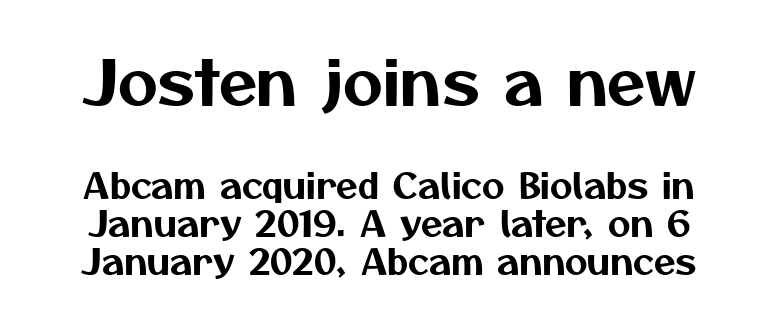
In terms of leading, this rendering errs on the cramped side. You could call the tracking neutral — neither tight nor loose. The space beneath each line is pristine and unruled. Looks like regular typesetting: each glyph gets only the width it needs. Is the lower block the larger one? No — the upper block carries the bigger type. In terms of letterform style, serifs are entirely absent.
